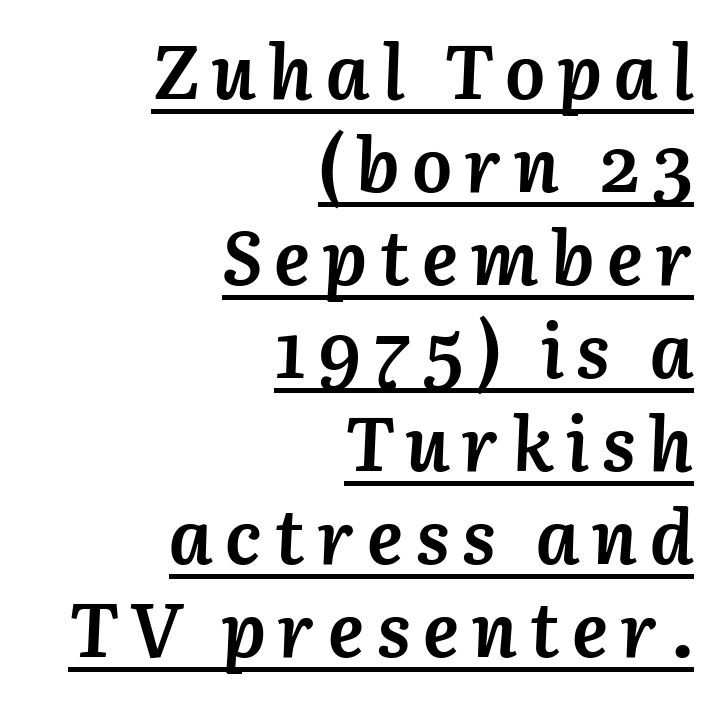
Compared with a flush-left layout, this one pins lines to the opposite, right side. The passage shown is typed in a proportional face where columns would drift. The face used here has a pronounced slope to its letters. The characters look thick and weighty, a clear bold. Looks like someone drew a line under every word here.
